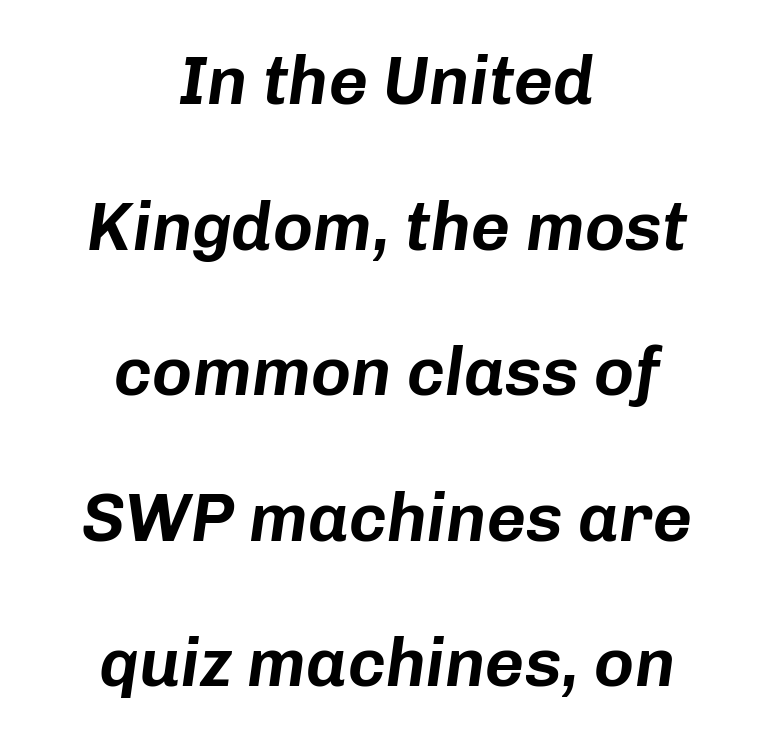
Q: Is the text italic (slanted)? A: Yes, it leans right by about 8 degrees.
Q: Is the text underlined? A: No.
Q: How is the paragraph aligned? A: Centered.
Q: Is the spacing between letters normal or unusually wide? A: Normal.
Q: Is the spacing between lines tight, normal or loose? A: Loose.
Q: Width (condensed, normal, or wide)? A: Normal.
Q: Stroke contrast? A: Low.
Q: x-height? A: Medium.
Q: Monospaced? A: No.
